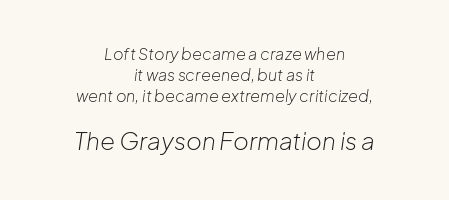
{"italic": "yes", "lean": "right", "slant_degrees": 8, "bold": "no", "underline": "no", "align": "center", "line_spacing": "normal", "line_spacing_ratio": 1.3, "letter_spacing": "normal", "letter_spacing_em": 0.0, "larger_block": "second", "size_ratio": 1.5, "glyph_px": 24}
